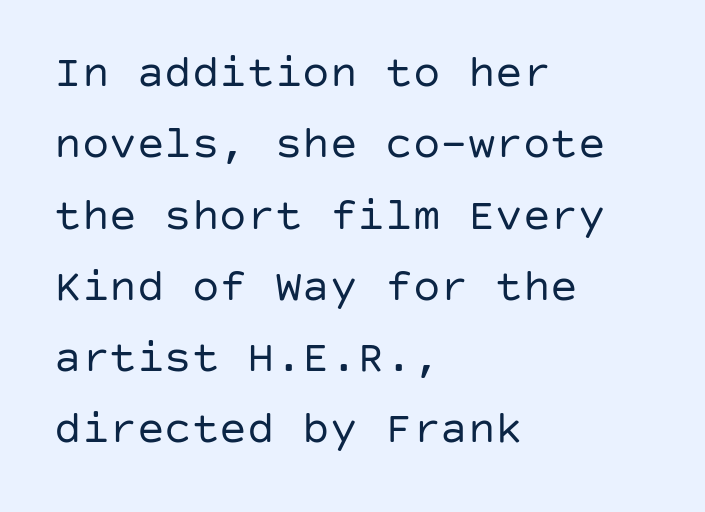
The image shows 46 px regular-weight sans-serif type, upright; set left-aligned, normal line spacing (1.55x), normal letter spacing, not underlined; low stroke contrast and a large x-height.
